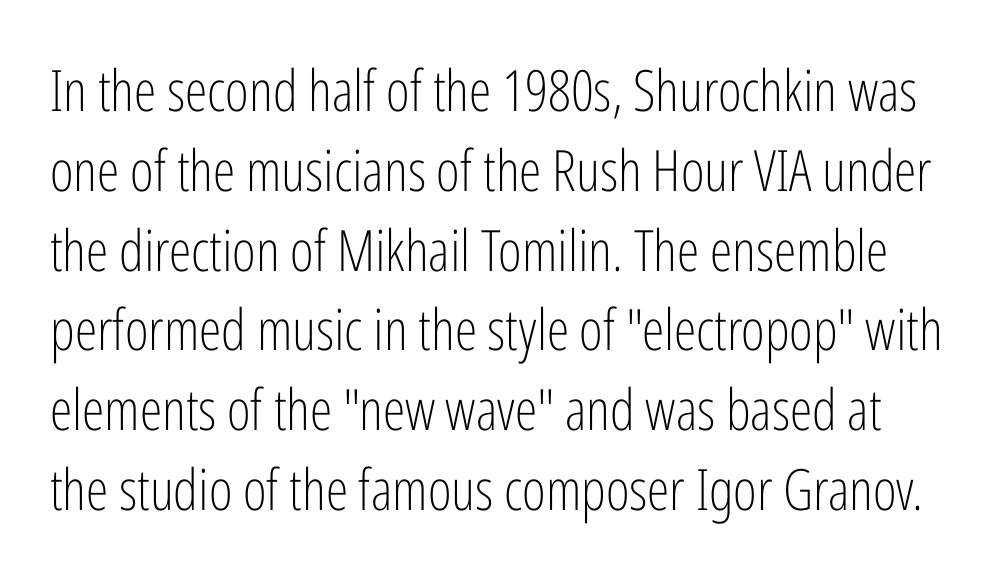
Q: Is the text bold? A: No.
Q: Is the text italic (slanted)? A: No, it is upright.
Q: Is the typeface a serif or a sans-serif typeface? A: Sans-serif.
Q: Is the text underlined? A: No.
Q: Is the spacing between letters normal or unusually wide? A: Normal.
Q: Is the spacing between lines tight, normal or loose? A: Normal.
Q: Width (condensed, normal, or wide)? A: Condensed.
Q: Stroke contrast? A: Low.
Q: x-height? A: Medium.
Q: Monospaced? A: No.
